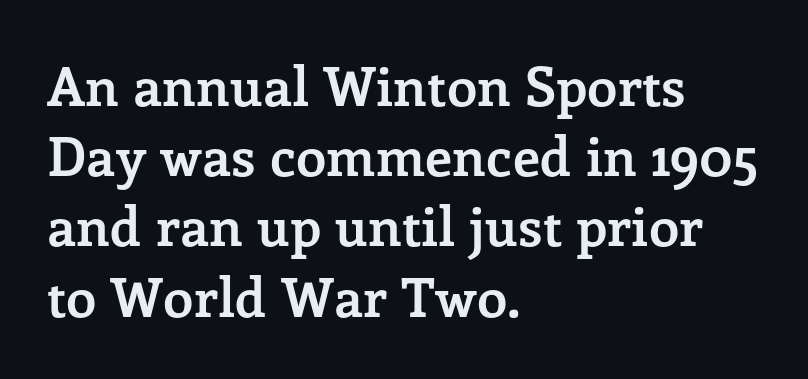
{"serif": "yes", "italic": "no", "bold": "yes", "weight": "semibold", "width": "normal", "stroke_contrast": "low", "x_height": "medium", "monospaced": "no", "underline": "no", "align": "left", "line_spacing": "normal", "line_spacing_ratio": 1.3, "letter_spacing": "normal", "letter_spacing_em": 0.0, "glyph_px": 54}
